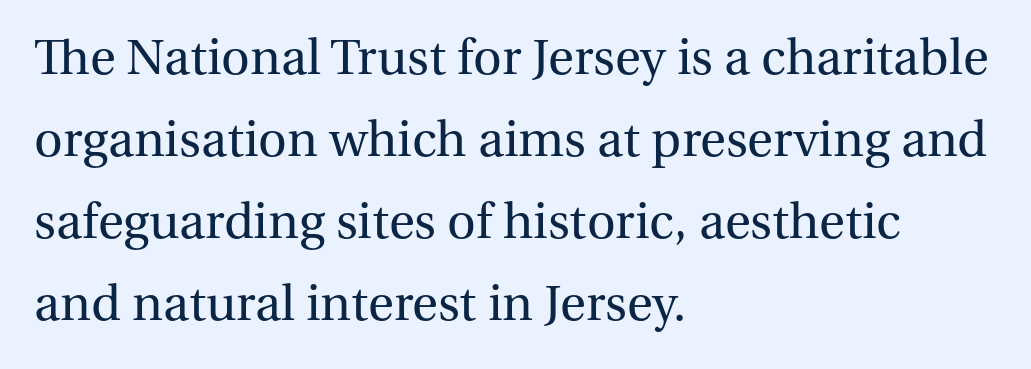
Letter spacing: default. The specimen omits any rule beneath the text block's lines. The typography opts for an upright posture over an oblique one. Layout note: lines flush left. The font is comparable to plain body text, perhaps lighter.
